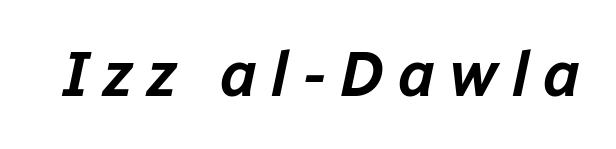
{"italic": "yes", "lean": "right", "slant_degrees": 12, "width": "normal", "stroke_contrast": "low", "x_height": "medium", "monospaced": "no", "underline": "no", "letter_spacing": "wide", "letter_spacing_em": 0.22, "glyph_px": 63}
